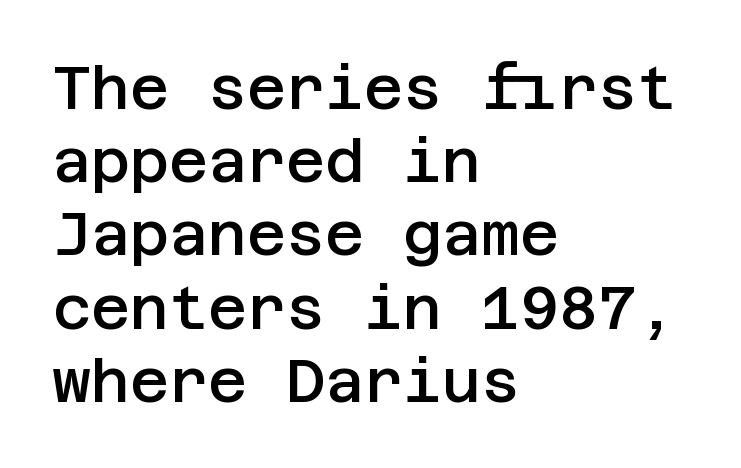
The image shows 60 px semibold sans-serif type, upright; set left-aligned, line spacing 1.22x, normal letter spacing, not underlined; low stroke contrast and a large x-height.
